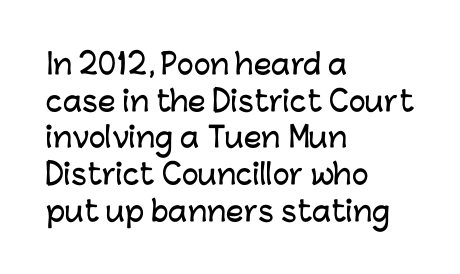
Q: Is the text italic (slanted)? A: No, it is upright.
Q: Is the typeface a serif or a sans-serif typeface? A: Sans-serif.
Q: Is the text underlined? A: No.
Q: How is the paragraph aligned? A: Left-aligned.
Q: Is the spacing between letters normal or unusually wide? A: Normal.
Q: Is the spacing between lines tight, normal or loose? A: Normal.
Q: Width (condensed, normal, or wide)? A: Normal.
Q: Stroke contrast? A: Low.
Q: x-height? A: Medium.
Q: Monospaced? A: No.
